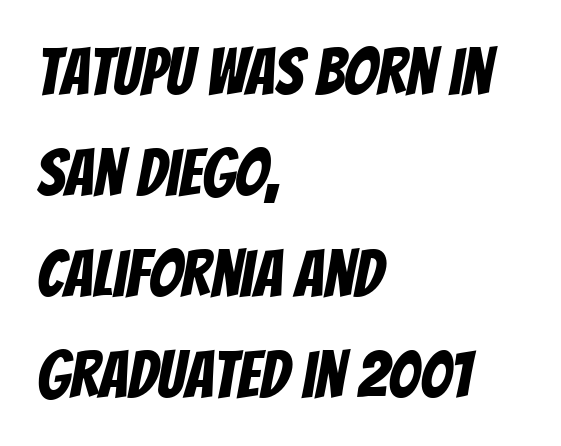
Q: Is the typeface a serif or a sans-serif typeface? A: Sans-serif.
Q: Is the text underlined? A: No.
Q: How is the paragraph aligned? A: Left-aligned.
Q: Is the spacing between letters normal or unusually wide? A: Normal.
Q: Is the spacing between lines tight, normal or loose? A: Normal.
Q: Width (condensed, normal, or wide)? A: Condensed.
Q: Stroke contrast? A: Low.
Q: x-height? A: Large.
Q: Monospaced? A: No.
